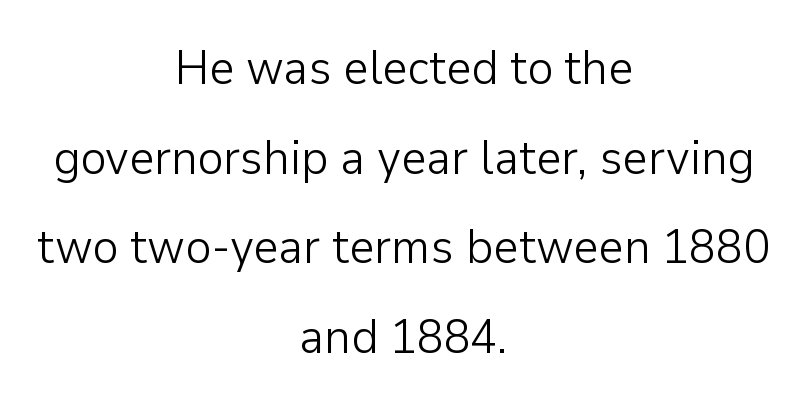
Descenders hang freely into open space. A typesetter would label this face a sans. This sample is center-justified, so both line endings float freely. Honestly, the letter spacing is just normal — you wouldn't notice it.
